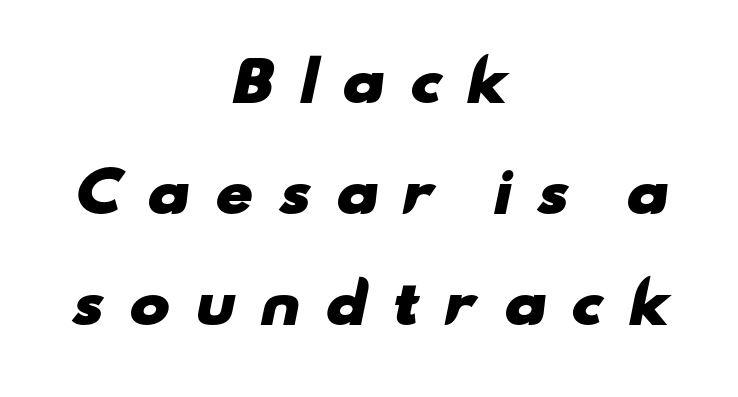
Reading down the block, each line starts at a different indent, mirrored at its end. The letters advance in unequal steps, a hallmark of proportional type. Loose tracking; the words dissolve into strings of separated letters. Typesetter's note: full bold, strokes at maximum text heaviness.
